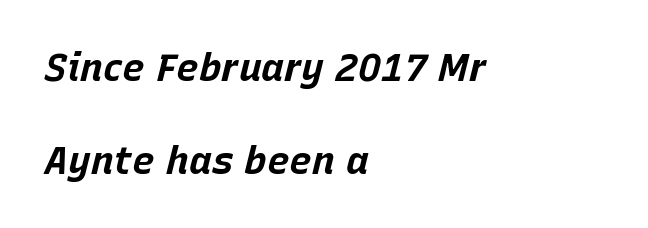
If you drew a line through each stem, it would be angled. No word sits above an underline. These lines stack with their left ends in a neat column. Short note: letters normally spaced. The rendering uses natural spacing where letterforms have individual widths. Stroke thickness is high; the sample reads as a true bold.
